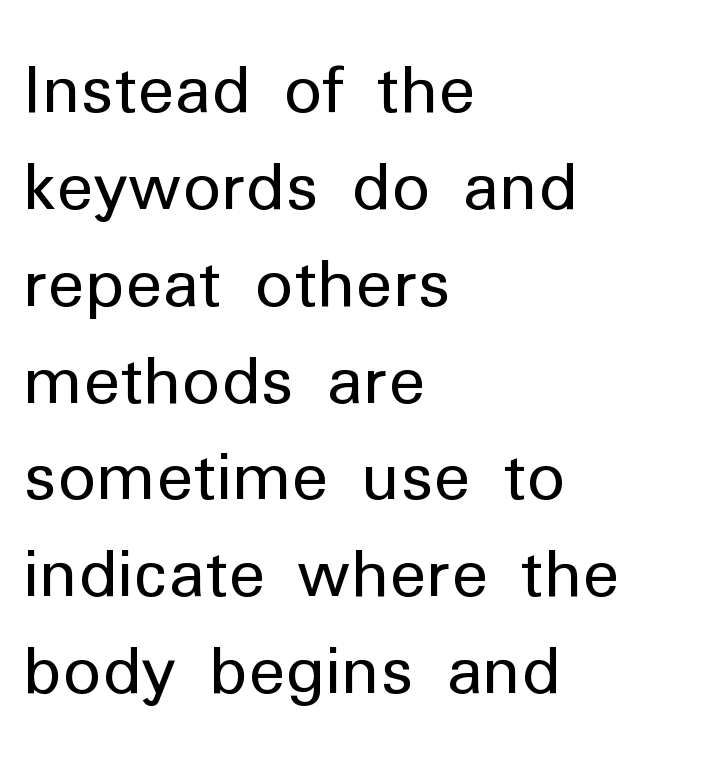
The image shows 65 px regular-weight sans-serif type, upright; set left-aligned, normal line spacing (1.49x), normal letter spacing, not underlined; low stroke contrast and a medium x-height.
